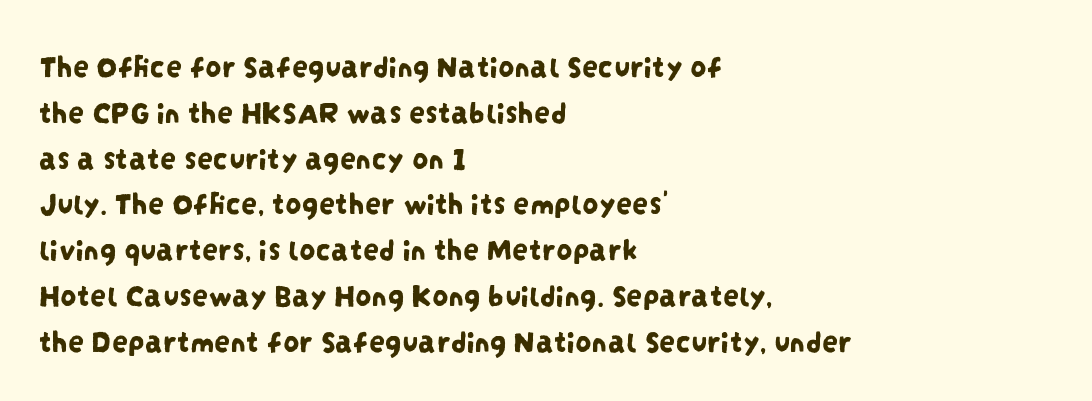
Only glyphs here, with clear space below each row. Standard letterfit; no display-style spreading of the glyphs. Compared with a centered layout, this one pins lines to the left instead. These lines sit exactly where default settings would place them. Do the characters align in a grid? No, the font is proportional.
